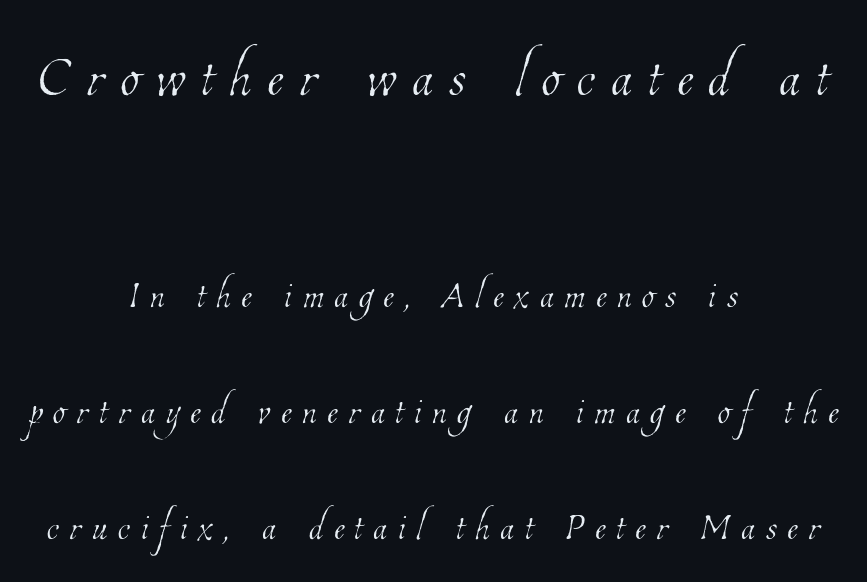
The area under the type is left untouched. A typesetter would call this proportional, since set widths differ per character. These two chunks differ in scale, with the top chunk taking the larger measure. You could only call the tracking loose — the letters float apart.
